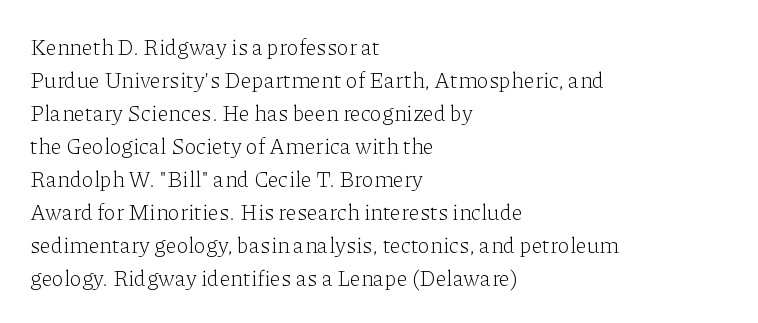
{"italic": "no", "bold": "no", "underline": "no", "align": "left", "line_spacing": "normal", "line_spacing_ratio": 1.5, "letter_spacing": "normal", "letter_spacing_em": 0.0, "glyph_px": 22}
